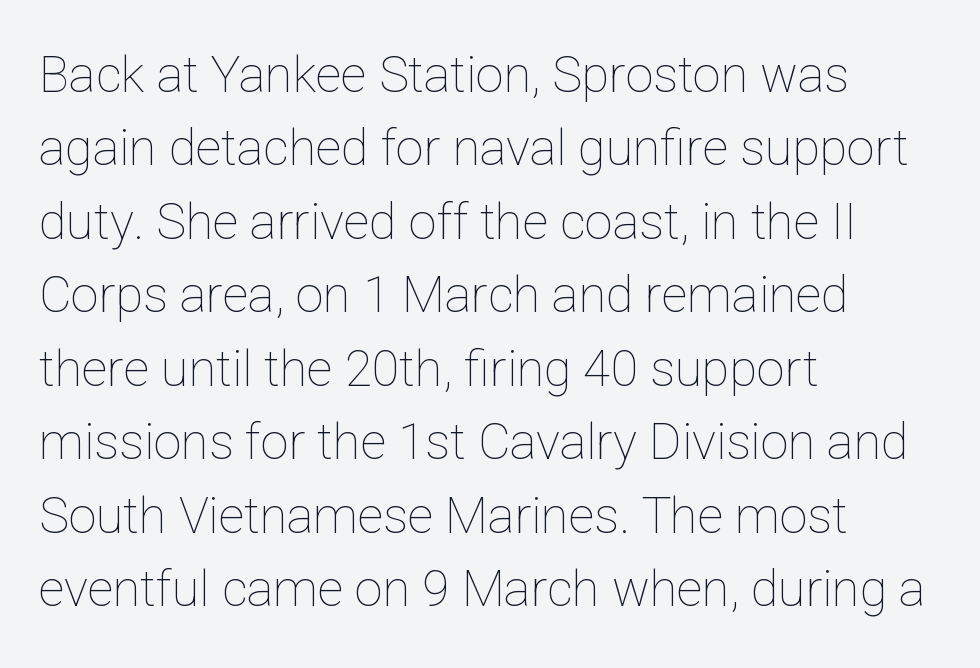
Q: Is the text bold? A: No.
Q: Is the text italic (slanted)? A: No, it is upright.
Q: Is the text underlined? A: No.
Q: How is the paragraph aligned? A: Left-aligned.
Q: Is the spacing between letters normal or unusually wide? A: Normal.
Q: Is the spacing between lines tight, normal or loose? A: Normal.
Q: Width (condensed, normal, or wide)? A: Normal.
Q: Stroke contrast? A: Low.
Q: x-height? A: Medium.
Q: Monospaced? A: No.
